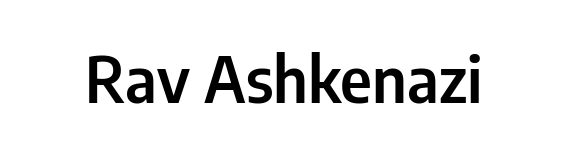
Proportional: the letters do not fall into vertical columns. You can tell it's not italic because the verticals are truly vertical. A bare baseline throughout the passage. Regarding serifs, this sample does without them. The face used here is rendered with its standard letterfit.
